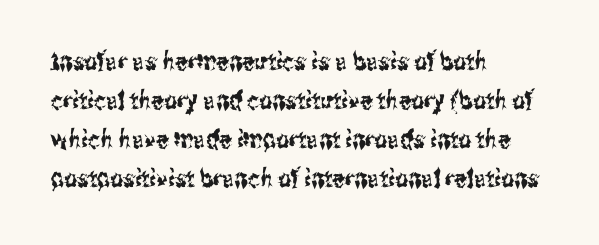
Q: Is the text italic (slanted)? A: No, it is upright.
Q: Is the text underlined? A: No.
Q: How is the paragraph aligned? A: Left-aligned.
Q: Is the spacing between letters normal or unusually wide? A: Normal.
Q: Is the spacing between lines tight, normal or loose? A: Normal.
